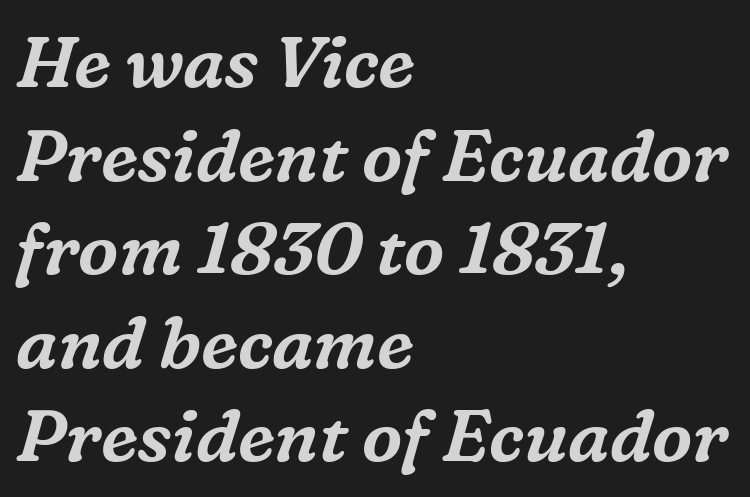
The image shows 72 px serif type, italic (leaning right); set left-aligned, normal line spacing (1.3x), normal letter spacing, not underlined; medium stroke contrast and a medium x-height.
